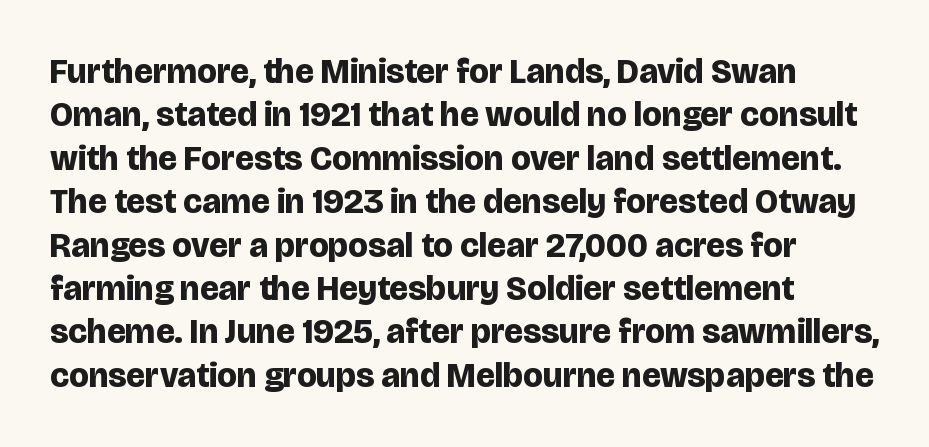
Q: Is the text bold? A: Yes.
Q: Is the text italic (slanted)? A: No, it is upright.
Q: Is the typeface a serif or a sans-serif typeface? A: Sans-serif.
Q: Is the text underlined? A: No.
Q: How is the paragraph aligned? A: Left-aligned.
Q: Is the spacing between letters normal or unusually wide? A: Normal.
Q: Width (condensed, normal, or wide)? A: Normal.
Q: Stroke contrast? A: Low.
Q: x-height? A: Large.
Q: Monospaced? A: No.
